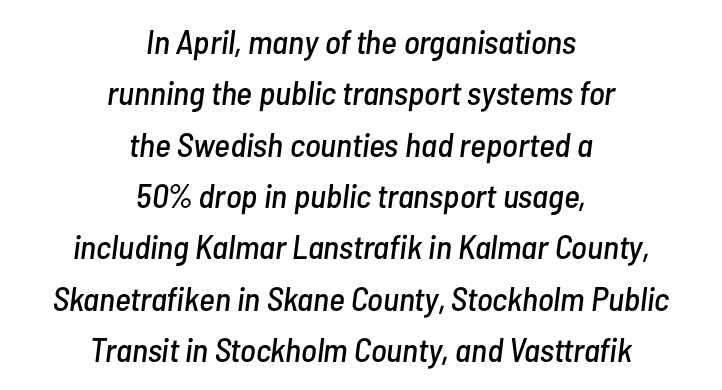
Here the designer chose a conventional face with non-uniform glyph widths. Nobody touched the tracking dial on this one. The space directly below the letters is spotless. The whitespace from short lines is split evenly between both sides.
